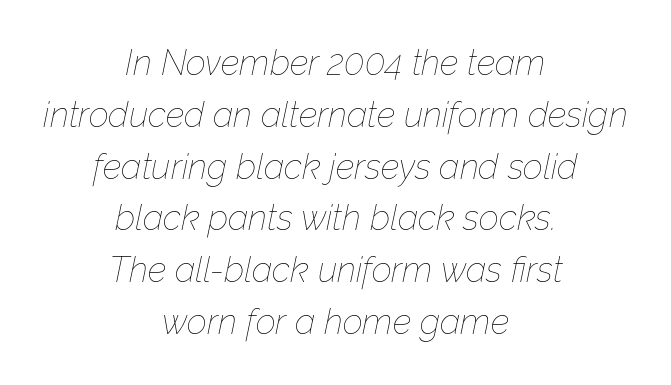
Q: Is the text bold? A: No.
Q: Is the text italic (slanted)? A: Yes, it leans right by about 12 degrees.
Q: Is the text underlined? A: No.
Q: How is the paragraph aligned? A: Centered.
Q: Is the spacing between letters normal or unusually wide? A: Normal.
Q: Is the spacing between lines tight, normal or loose? A: Normal.
Q: Width (condensed, normal, or wide)? A: Normal.
Q: Stroke contrast? A: Low.
Q: x-height? A: Medium.
Q: Monospaced? A: No.
